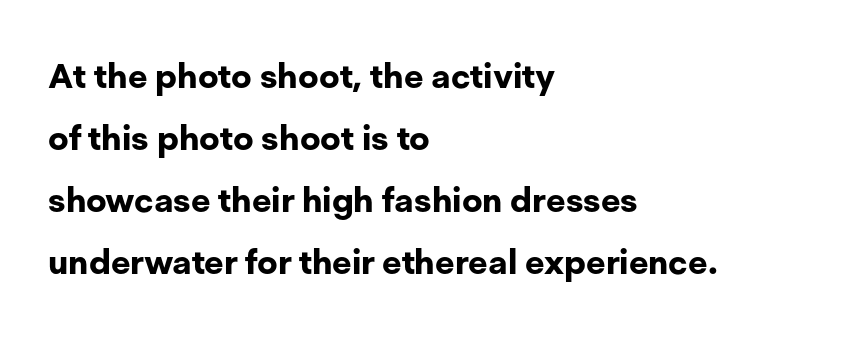
The image shows 34 px bold sans-serif type, upright; set left-aligned, line spacing 1.82x, normal letter spacing, not underlined; low stroke contrast and a medium x-height.
